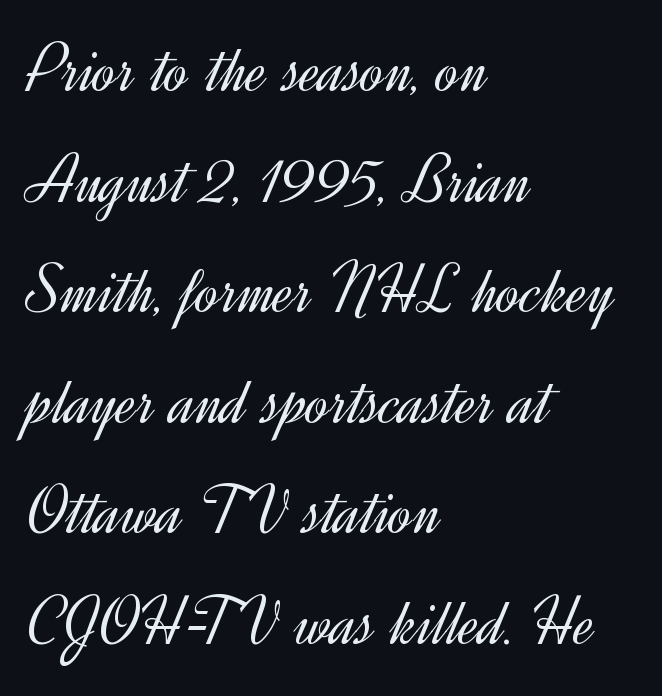
Ink coverage per letter is moderate at most. Has an underline been added? It has not. Note the varied advance widths — an 'i' is clearly narrower than an 'm'. The lines are quadded left.
